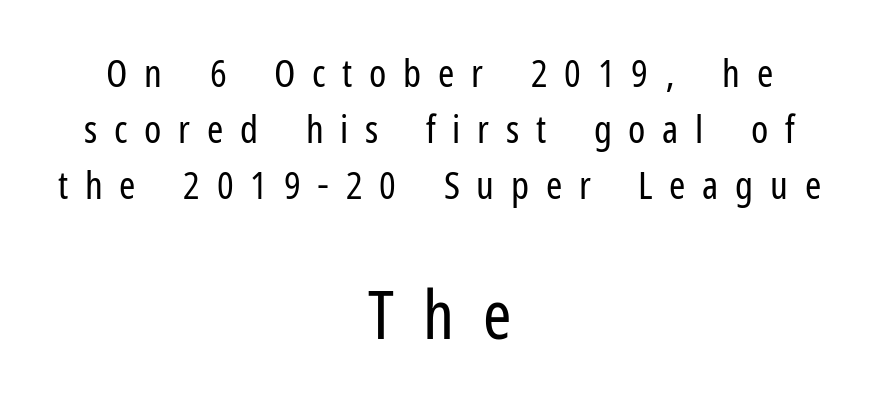
Q: Is the text bold? A: No.
Q: Is the text italic (slanted)? A: No, it is upright.
Q: Is the typeface a serif or a sans-serif typeface? A: Sans-serif.
Q: Is the text underlined? A: No.
Q: How is the paragraph aligned? A: Centered.
Q: Is the spacing between letters normal or unusually wide? A: Unusually wide.
Q: Is the spacing between lines tight, normal or loose? A: Normal.
Q: Which block of text is set in a larger size, the first (top) or the second (bottom)? A: The second (bottom) one.
Q: Width (condensed, normal, or wide)? A: Condensed.
Q: Stroke contrast? A: Low.
Q: x-height? A: Medium.
Q: Monospaced? A: No.
